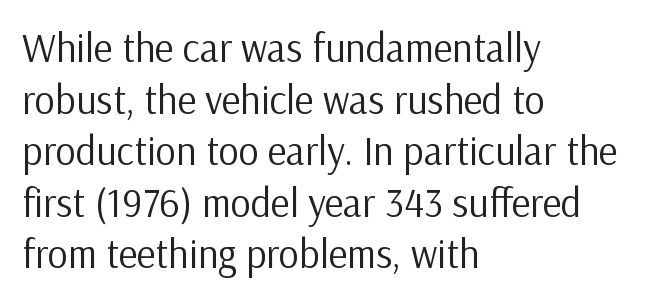
{"serif": "no", "italic": "no", "bold": "no", "weight": "regular", "width": "normal", "stroke_contrast": "low", "x_height": "medium", "monospaced": "no", "underline": "no", "align": "left", "line_spacing": "normal", "line_spacing_ratio": 1.29, "letter_spacing": "normal", "letter_spacing_em": 0.0, "glyph_px": 40}
